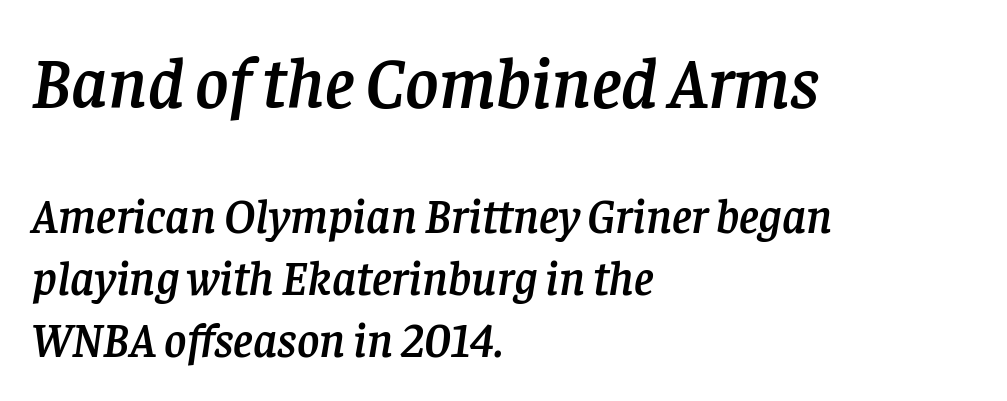
The image shows 72 px serif type, italic (leaning right); set left-aligned, normal line spacing (1.29x), normal letter spacing, not underlined; the first (top) block is 1.5x larger; low stroke contrast and a large x-height.
